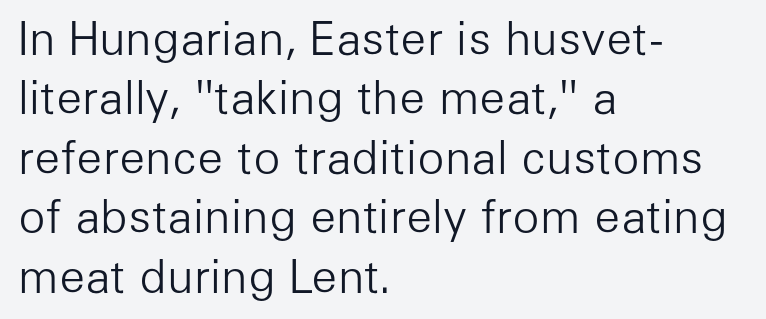
{"serif": "no", "italic": "no", "bold": "no", "weight": "light", "width": "normal", "stroke_contrast": "low", "x_height": "medium", "monospaced": "no", "underline": "no", "align": "left", "line_spacing": "normal", "line_spacing_ratio": 1.32, "letter_spacing": "normal", "letter_spacing_em": 0.0, "glyph_px": 45}
